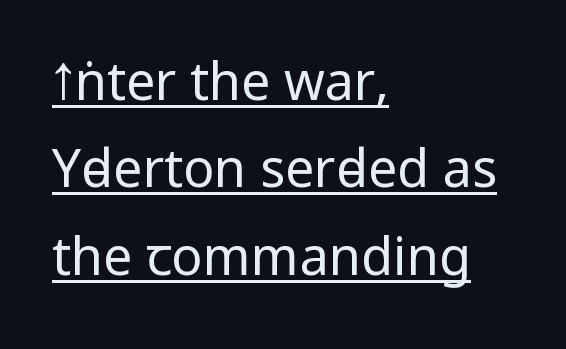
Q: Is the text bold? A: No.
Q: Is the text italic (slanted)? A: No, it is upright.
Q: Is the typeface a serif or a sans-serif typeface? A: Sans-serif.
Q: Is the text underlined? A: Yes.
Q: How is the paragraph aligned? A: Left-aligned.
Q: Is the spacing between letters normal or unusually wide? A: Normal.
Q: Is the spacing between lines tight, normal or loose? A: Normal.
Q: Width (condensed, normal, or wide)? A: Condensed.
Q: Stroke contrast? A: Low.
Q: x-height? A: Large.
Q: Monospaced? A: No.
